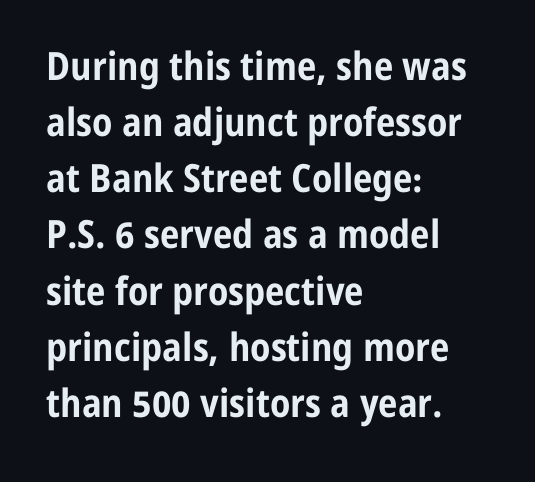
{"serif": "no", "italic": "no", "bold": "yes", "weight": "bold", "width": "condensed", "stroke_contrast": "low", "x_height": "medium", "monospaced": "no", "underline": "no", "align": "left", "line_spacing": "normal", "line_spacing_ratio": 1.44, "letter_spacing": "normal", "letter_spacing_em": 0.0, "glyph_px": 39}
